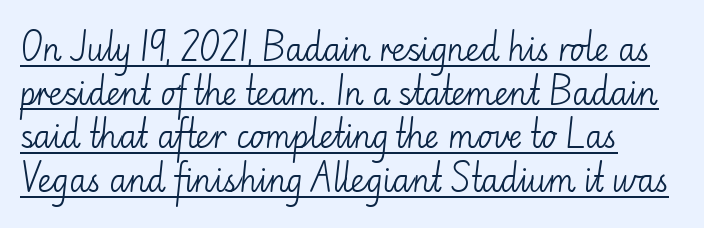
{"serif": "no", "bold": "no", "weight": "light", "width": "normal", "stroke_contrast": "low", "x_height": "small", "monospaced": "no", "underline": "yes", "align": "left", "line_spacing": "normal", "line_spacing_ratio": 1.41, "letter_spacing": "normal", "letter_spacing_em": 0.0, "glyph_px": 31}
